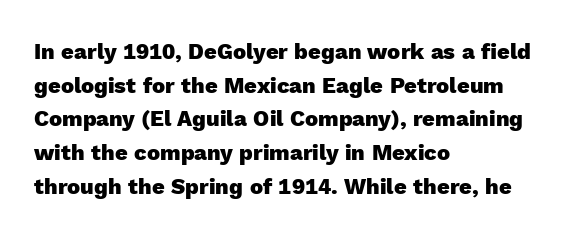
The image shows 22 px bold type, upright; set left-aligned, normal line spacing (1.53x), normal letter spacing, not underlined.
